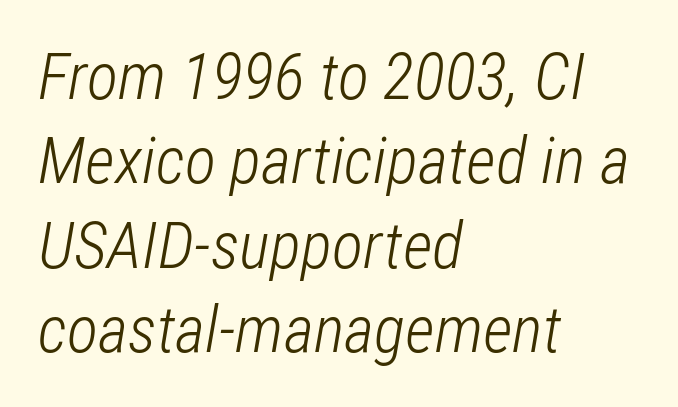
{"italic": "yes", "lean": "right", "slant_degrees": 12, "bold": "no", "weight": "light", "width": "condensed", "stroke_contrast": "low", "x_height": "medium", "monospaced": "no", "underline": "no", "align": "left", "line_spacing": "normal", "line_spacing_ratio": 1.3, "letter_spacing": "normal", "letter_spacing_em": 0.0, "glyph_px": 65}
